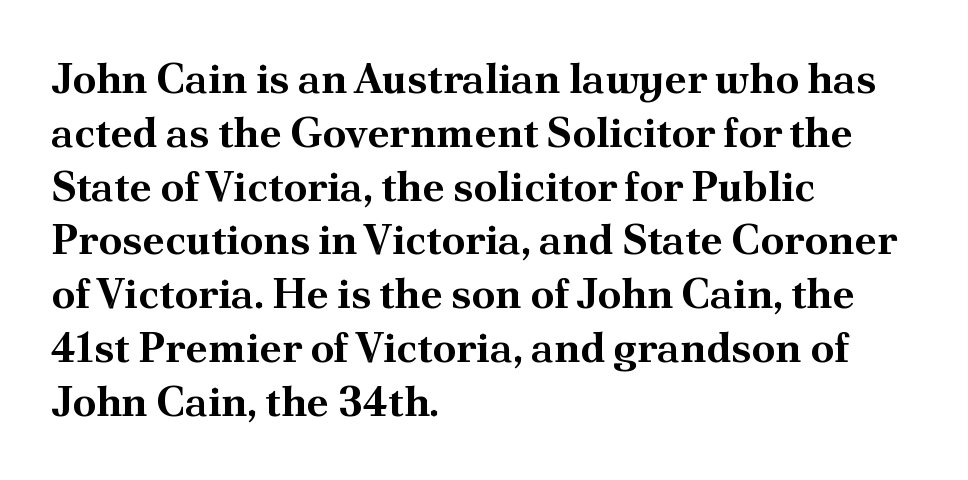
Note the varied advance widths — an 'i' is clearly narrower than an 'm'. Which margin do the lines hug? The left one — the right edge is uneven. No extra tracking has been applied to these lines. Honestly, there is no underline to notice here at all. This sample uses an upright cut, with every glyph sitting square on the baseline.
